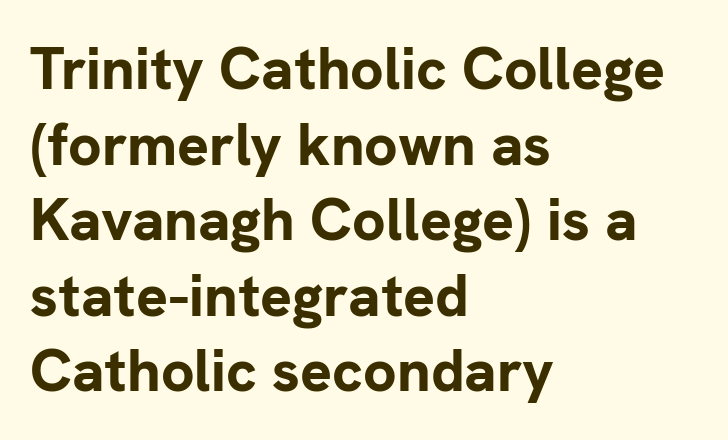
The image shows 59 px bold sans-serif type, upright; set left-aligned, normal line spacing (1.28x), normal letter spacing, not underlined; low stroke contrast and a medium x-height.
